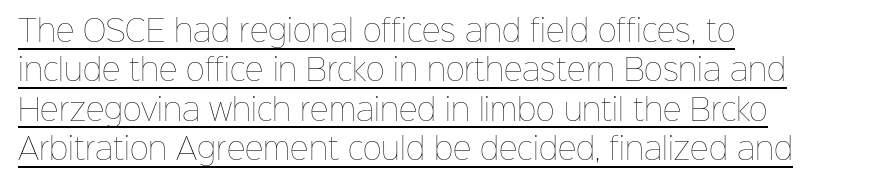
Q: Is the text bold? A: No.
Q: Is the text italic (slanted)? A: No, it is upright.
Q: Is the text underlined? A: Yes.
Q: How is the paragraph aligned? A: Left-aligned.
Q: Is the spacing between letters normal or unusually wide? A: Normal.
Q: Is the spacing between lines tight, normal or loose? A: Normal.
Q: Width (condensed, normal, or wide)? A: Normal.
Q: Stroke contrast? A: Low.
Q: x-height? A: Medium.
Q: Monospaced? A: No.
